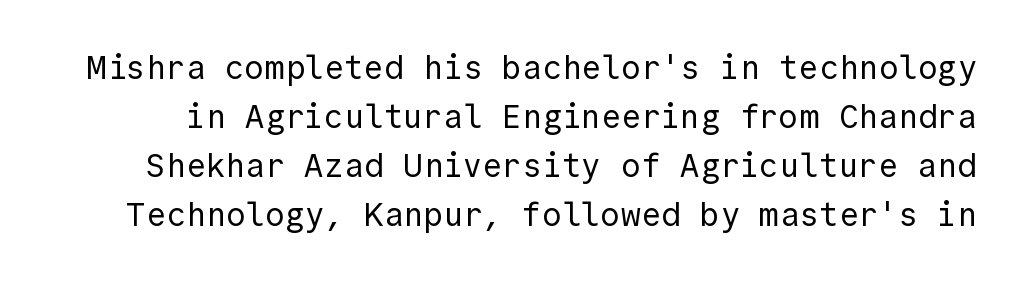
Here the designer chose a console-style face with uniform glyph widths. The leading is moderate, giving the passage an even texture. Italic: no, the glyphs are upright roman. No extra tracking has been applied to these lines. This rendering employs a face without finishing strokes, i.e., a sans-serif. Is the stroke heavy? The answer is a plain regular-or-lighter.
